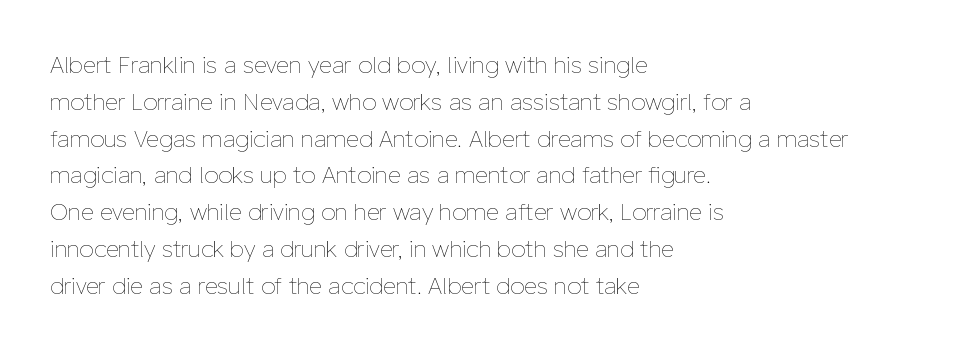
The rendering uses a moderate line-height, typical for paragraphs. The cut favours lightness, reaching ordinary text weight at its darkest. This is roman type, the default non-slanted kind. A student would call this left alignment; a typographer would say flush left, rag right. Honestly, there is no underline to notice here at all. The letterforms sit shoulder to shoulder at normal distance.
